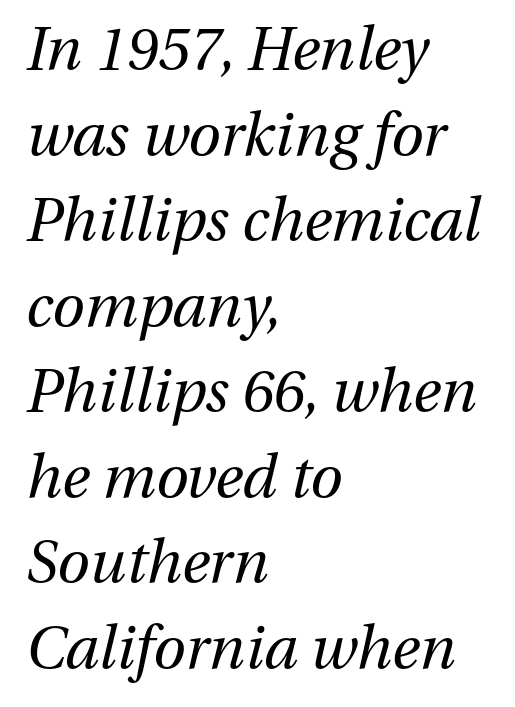
{"italic": "yes", "lean": "right", "slant_degrees": 13, "bold": "no", "weight": "regular", "width": "normal", "stroke_contrast": "medium", "x_height": "medium", "monospaced": "no", "underline": "no", "align": "left", "line_spacing": "normal", "line_spacing_ratio": 1.45, "letter_spacing": "normal", "letter_spacing_em": 0.0, "glyph_px": 59}
